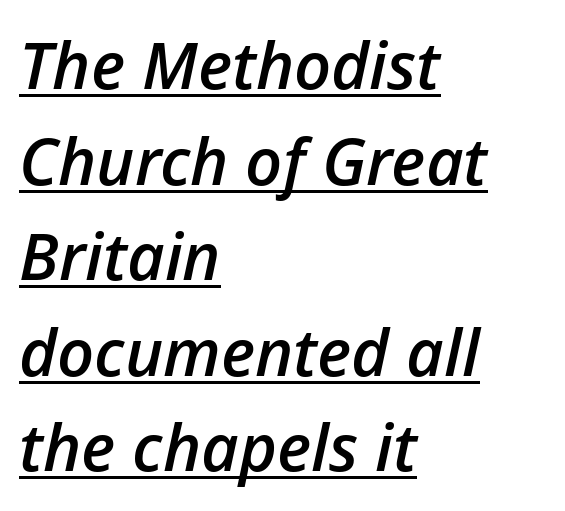
{"italic": "yes", "lean": "right", "slant_degrees": 12, "bold": "semi", "weight": "semibold", "width": "normal", "stroke_contrast": "low", "x_height": "medium", "monospaced": "no", "underline": "yes", "align": "left", "line_spacing": "normal", "line_spacing_ratio": 1.47, "letter_spacing": "normal", "letter_spacing_em": 0.0, "glyph_px": 65}
